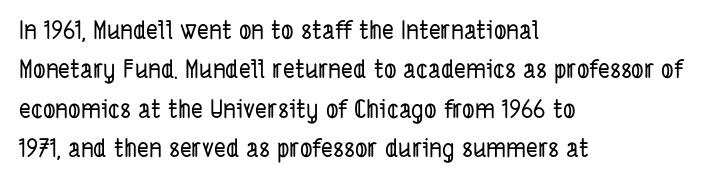
The image shows 25 px text type; set left-aligned, normal line spacing (1.58x), normal letter spacing, not underlined.
